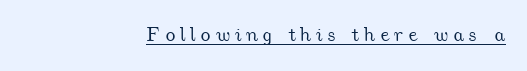
The image shows 20 px text type; set right-aligned, unusually wide letter spacing (+0.22 em), underlined.
